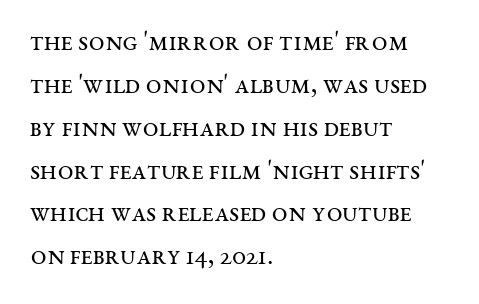
The image shows 28 px regular-weight, wide serif type, upright; set left-aligned, normal line spacing (1.53x), normal letter spacing, not underlined; medium stroke contrast and a large x-height.
